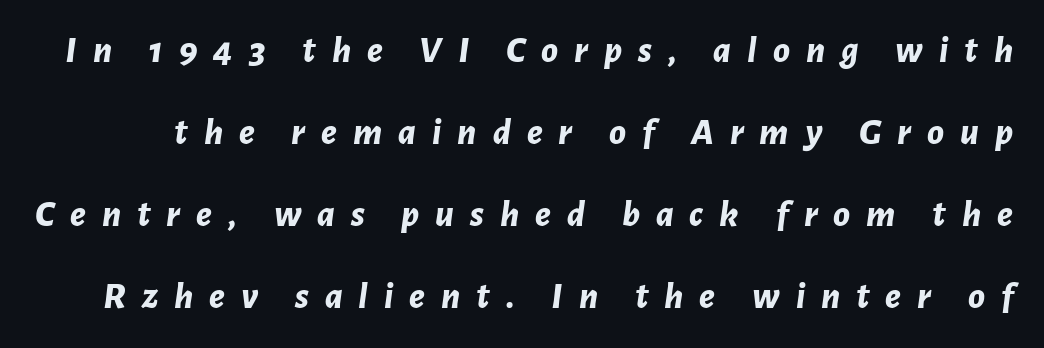
Rendered with sloped, italic letterforms. The font is running at its bold setting. Spacing between characters has been opened up far beyond the box default. The designer dialed line spacing up above the default. Bare-footed words on every line.
